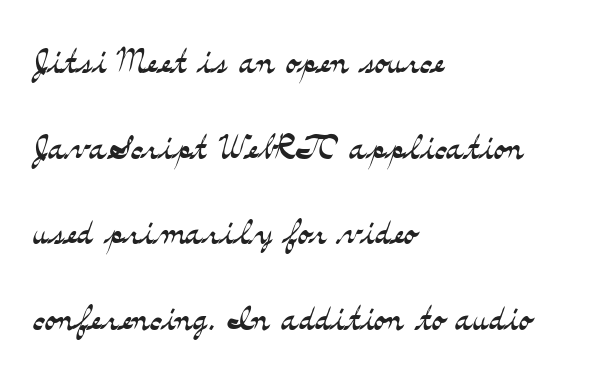
{"serif": "yes", "bold": "no", "weight": "light", "width": "wide", "stroke_contrast": "medium", "x_height": "small", "monospaced": "no", "underline": "no", "align": "left", "line_spacing_ratio": 1.86, "letter_spacing": "normal", "letter_spacing_em": 0.0, "glyph_px": 46}
